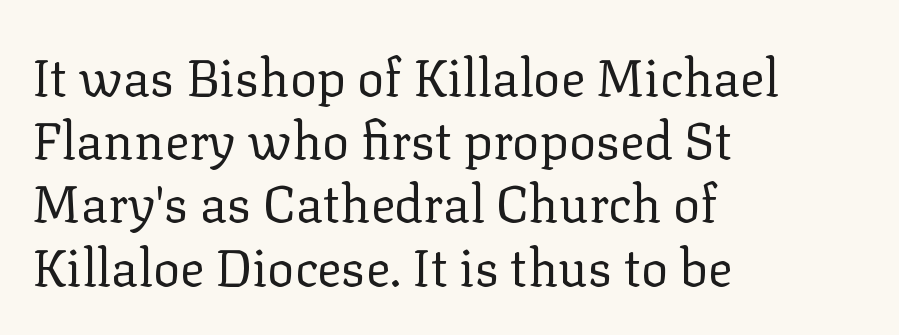
The image shows 51 px regular-weight serif type, upright; set left-aligned, line spacing 1.24x, normal letter spacing, not underlined; low stroke contrast and a medium x-height.
